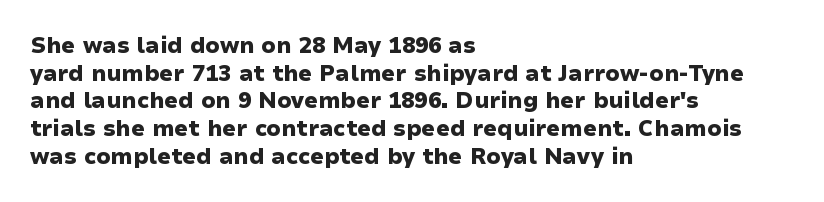
The image shows 22 px bold type, upright; set left-aligned, normal line spacing (1.26x), normal letter spacing, not underlined.
